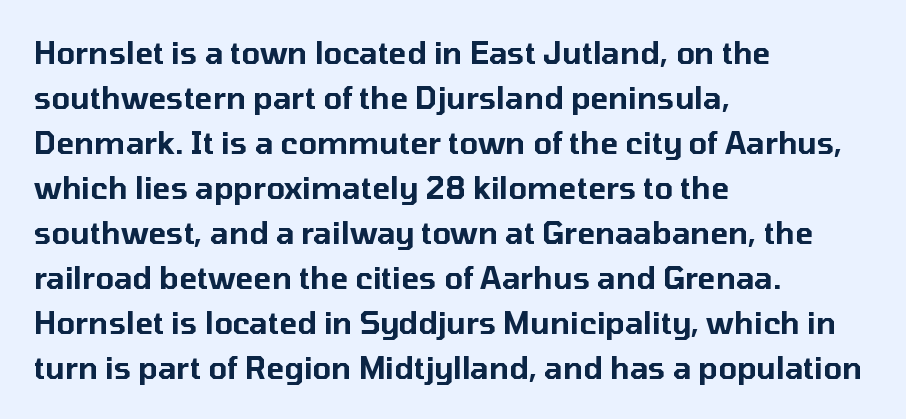
{"serif": "no", "italic": "no", "width": "normal", "stroke_contrast": "low", "x_height": "medium", "monospaced": "no", "underline": "no", "align": "left", "line_spacing": "normal", "line_spacing_ratio": 1.5, "letter_spacing": "normal", "letter_spacing_em": 0.0, "glyph_px": 30}
